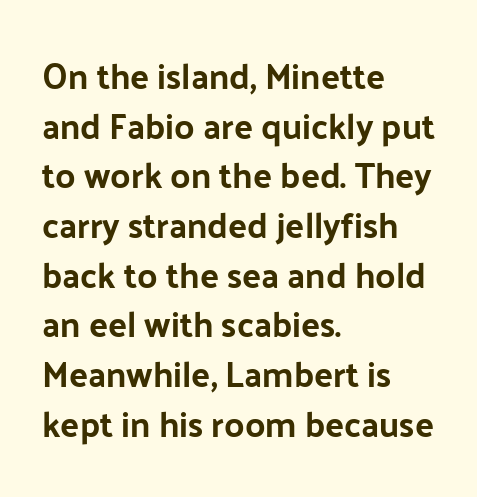
Q: Is the text bold? A: Yes.
Q: Is the text italic (slanted)? A: No, it is upright.
Q: Is the typeface a serif or a sans-serif typeface? A: Sans-serif.
Q: Is the text underlined? A: No.
Q: How is the paragraph aligned? A: Left-aligned.
Q: Is the spacing between letters normal or unusually wide? A: Normal.
Q: Is the spacing between lines tight, normal or loose? A: Normal.
Q: Width (condensed, normal, or wide)? A: Normal.
Q: Stroke contrast? A: Low.
Q: x-height? A: Medium.
Q: Monospaced? A: No.
